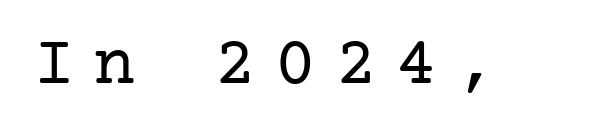
Q: Is the text bold? A: No.
Q: Is the text italic (slanted)? A: No, it is upright.
Q: Is the typeface a serif or a sans-serif typeface? A: Serif.
Q: Is the text underlined? A: No.
Q: Is the spacing between letters normal or unusually wide? A: Unusually wide.
Q: Width (condensed, normal, or wide)? A: Normal.
Q: Stroke contrast? A: Low.
Q: x-height? A: Medium.
